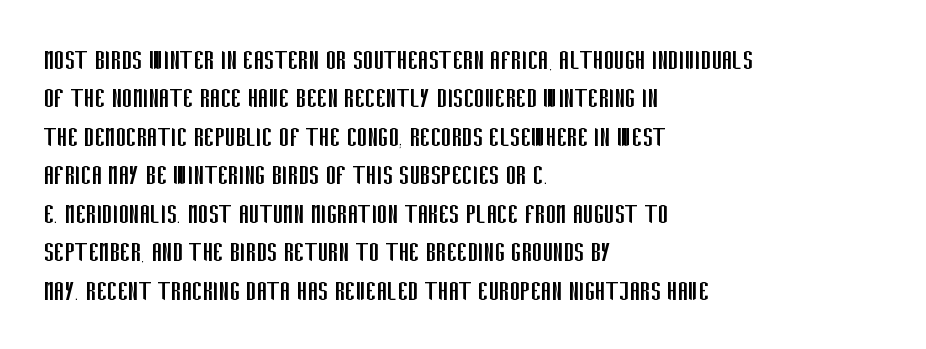
Q: Is the text bold? A: No.
Q: Is the text italic (slanted)? A: No, it is upright.
Q: Is the typeface a serif or a sans-serif typeface? A: Sans-serif.
Q: Is the text underlined? A: No.
Q: How is the paragraph aligned? A: Left-aligned.
Q: Is the spacing between letters normal or unusually wide? A: Normal.
Q: Width (condensed, normal, or wide)? A: Condensed.
Q: Stroke contrast? A: Low.
Q: x-height? A: Large.
Q: Monospaced? A: No.
